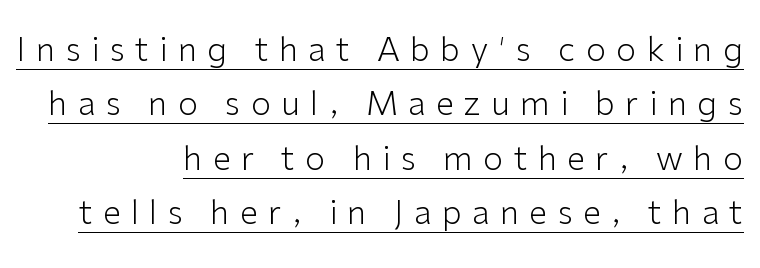
Q: Is the text bold? A: No.
Q: Is the text italic (slanted)? A: No, it is upright.
Q: Is the typeface a serif or a sans-serif typeface? A: Sans-serif.
Q: Is the text underlined? A: Yes.
Q: How is the paragraph aligned? A: Right-aligned.
Q: Is the spacing between letters normal or unusually wide? A: Unusually wide.
Q: Is the spacing between lines tight, normal or loose? A: Normal.
Q: Width (condensed, normal, or wide)? A: Normal.
Q: Stroke contrast? A: Low.
Q: x-height? A: Medium.
Q: Monospaced? A: No.
